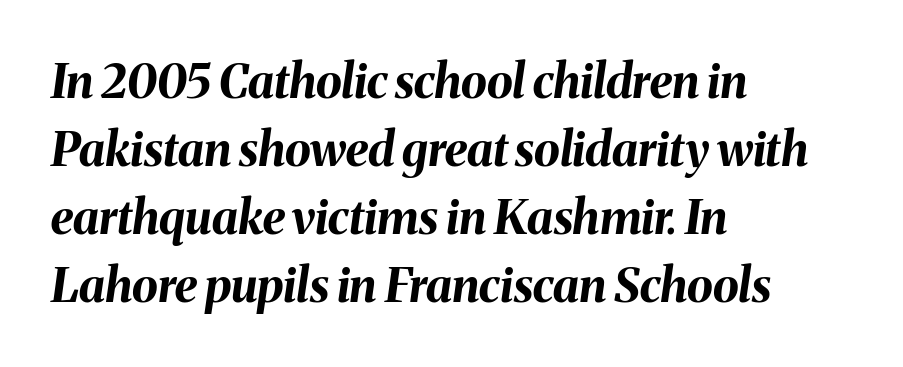
{"italic": "yes", "lean": "right", "slant_degrees": 8, "bold": "yes", "weight": "bold", "width": "normal", "stroke_contrast": "medium", "x_height": "medium", "monospaced": "no", "underline": "no", "align": "left", "line_spacing": "normal", "line_spacing_ratio": 1.45, "letter_spacing": "normal", "letter_spacing_em": 0.0, "glyph_px": 47}
